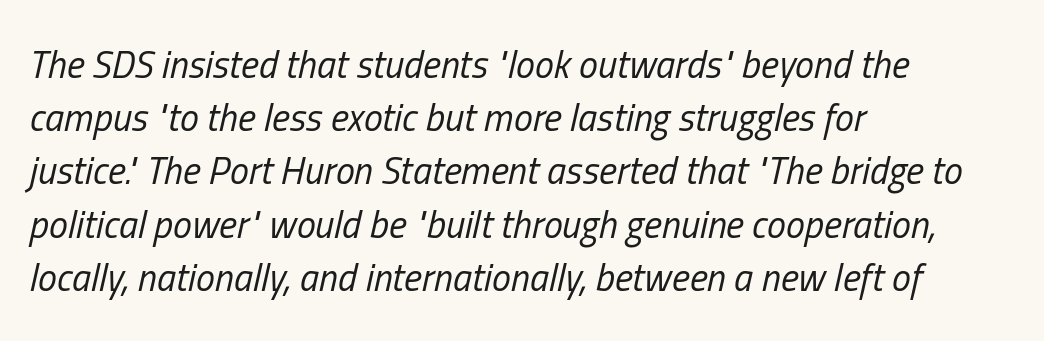
Rows of type keep a routine distance in the vertical direction. Descender tails drop into unmarked territory. Rendered with sloped, italic letterforms. In CSS terms this would be text-align: left. Ink coverage per letter is moderate at most.
